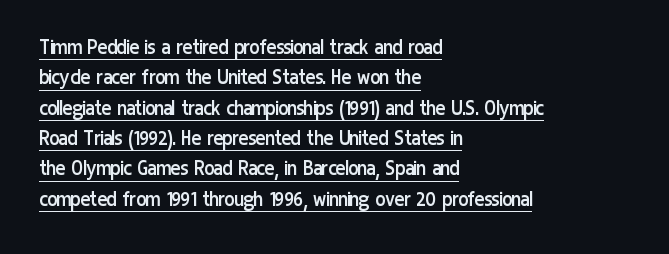
The image shows 23 px text type, upright; set left-aligned, normal line spacing (1.32x), normal letter spacing, underlined.
